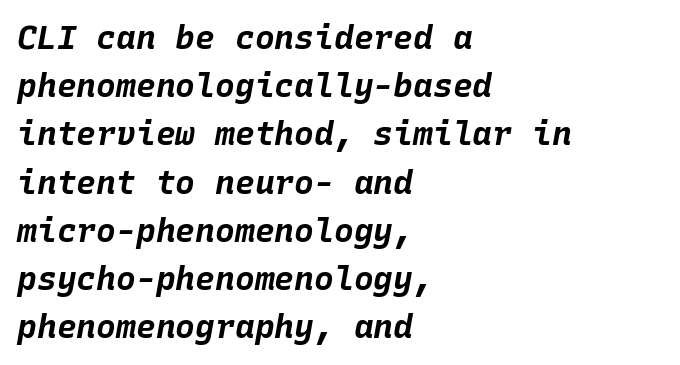
Q: Is the text bold? A: Yes.
Q: Is the text italic (slanted)? A: Yes, it leans right by about 10 degrees.
Q: Is the text underlined? A: No.
Q: How is the paragraph aligned? A: Left-aligned.
Q: Is the spacing between letters normal or unusually wide? A: Normal.
Q: Is the spacing between lines tight, normal or loose? A: Normal.
Q: Width (condensed, normal, or wide)? A: Normal.
Q: Stroke contrast? A: Low.
Q: x-height? A: Large.
Q: Monospaced? A: Yes.
